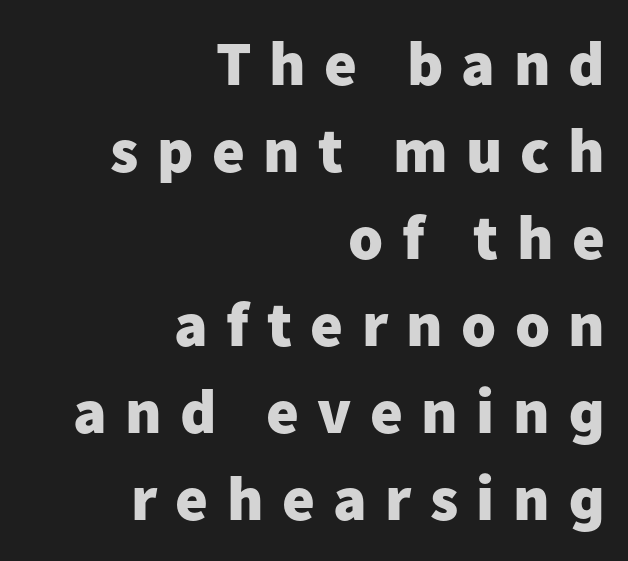
The image shows 63 px heavy sans-serif type, upright; set right-aligned, normal line spacing (1.38x), unusually wide letter spacing (+0.29 em), not underlined; low stroke contrast and a medium x-height.
